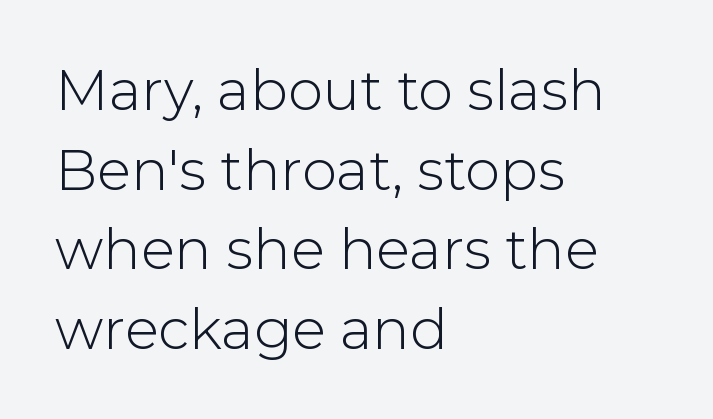
Every stem runs plumb, perpendicular to the baseline. Counters stay open thanks to moderate or lighter strokes. Line beginnings align vertically; line endings do not. The passage shown is typed in a proportional face where columns would drift. Baseline-to-baseline distance is the conventional proportion of letter height.
